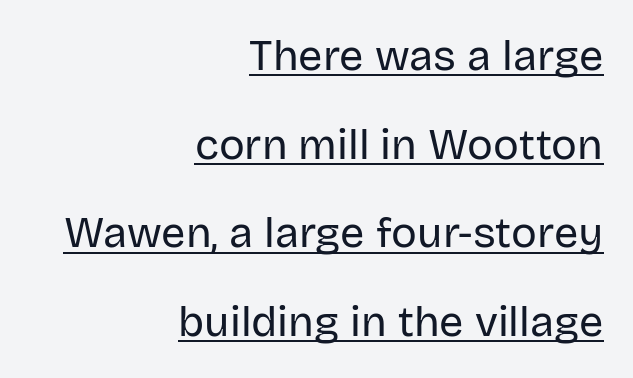
Q: Is the text bold? A: No.
Q: Is the text italic (slanted)? A: No, it is upright.
Q: Is the typeface a serif or a sans-serif typeface? A: Sans-serif.
Q: Is the text underlined? A: Yes.
Q: How is the paragraph aligned? A: Right-aligned.
Q: Is the spacing between letters normal or unusually wide? A: Normal.
Q: Is the spacing between lines tight, normal or loose? A: Loose.
Q: Width (condensed, normal, or wide)? A: Normal.
Q: Stroke contrast? A: Low.
Q: x-height? A: Large.
Q: Monospaced? A: No.
